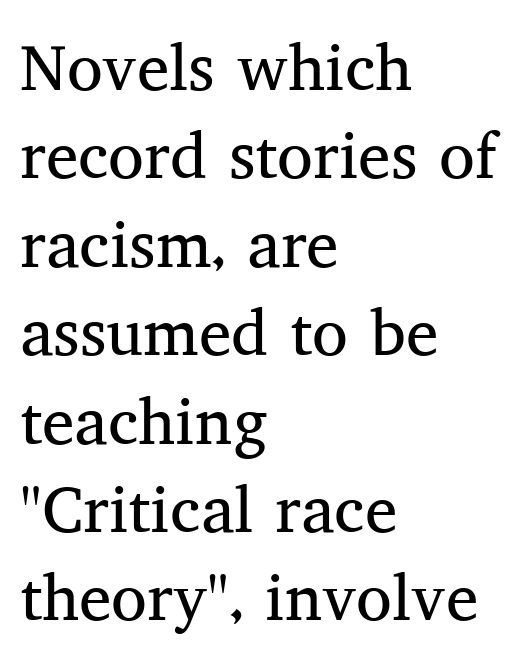
Q: Is the text bold? A: No.
Q: Is the text italic (slanted)? A: No, it is upright.
Q: Is the typeface a serif or a sans-serif typeface? A: Serif.
Q: Is the text underlined? A: No.
Q: How is the paragraph aligned? A: Left-aligned.
Q: Is the spacing between letters normal or unusually wide? A: Normal.
Q: Is the spacing between lines tight, normal or loose? A: Normal.
Q: Width (condensed, normal, or wide)? A: Normal.
Q: Stroke contrast? A: Medium.
Q: x-height? A: Medium.
Q: Monospaced? A: No.
